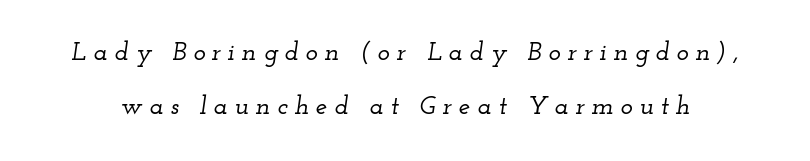
Q: Is the text italic (slanted)? A: Yes, it leans right by about 12 degrees.
Q: Is the text underlined? A: No.
Q: Is the spacing between letters normal or unusually wide? A: Unusually wide.
Q: Is the spacing between lines tight, normal or loose? A: Loose.
